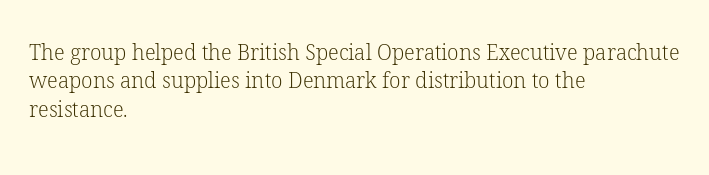
The image shows 21 px text type, upright; set left-aligned, normal line spacing (1.35x), normal letter spacing, not underlined.
